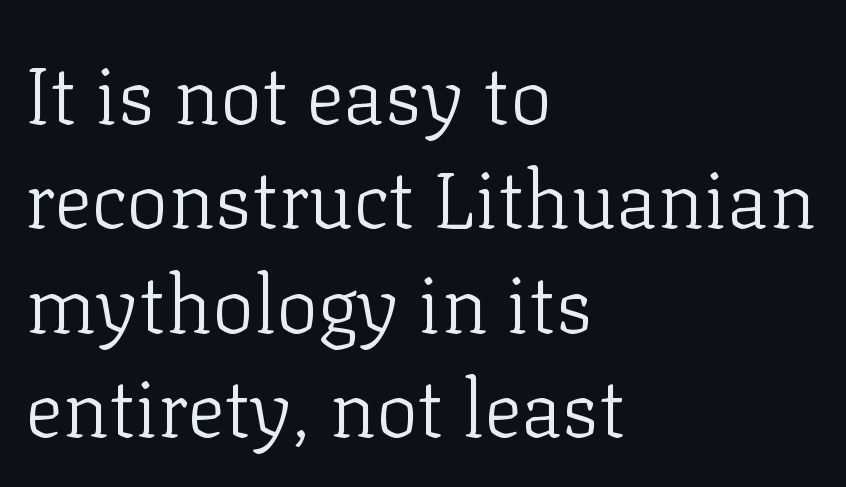
Vertical stems look standard width or narrower in stroke. Yep, those are serifs on the letters. Descenders hang freely into open space. The space between consecutive lines is moderate. No extra tracking has been applied to these lines.
